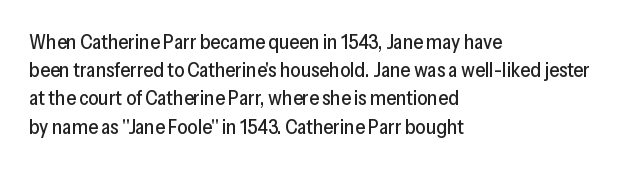
Quick note: interline space is typical. Layout note: lines flush left. The tracking reads as untouched default to a designer's eye. The passage shown is not underscored anywhere. The type sits square on the baseline with zero lean.
